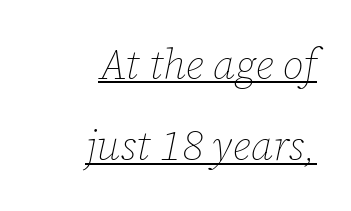
Q: Is the text bold? A: No.
Q: Is the text italic (slanted)? A: Yes, it leans right by about 12 degrees.
Q: Is the text underlined? A: Yes.
Q: How is the paragraph aligned? A: Right-aligned.
Q: Is the spacing between letters normal or unusually wide? A: Normal.
Q: Is the spacing between lines tight, normal or loose? A: Loose.
Q: Width (condensed, normal, or wide)? A: Normal.
Q: Stroke contrast? A: Low.
Q: x-height? A: Medium.
Q: Monospaced? A: No.
